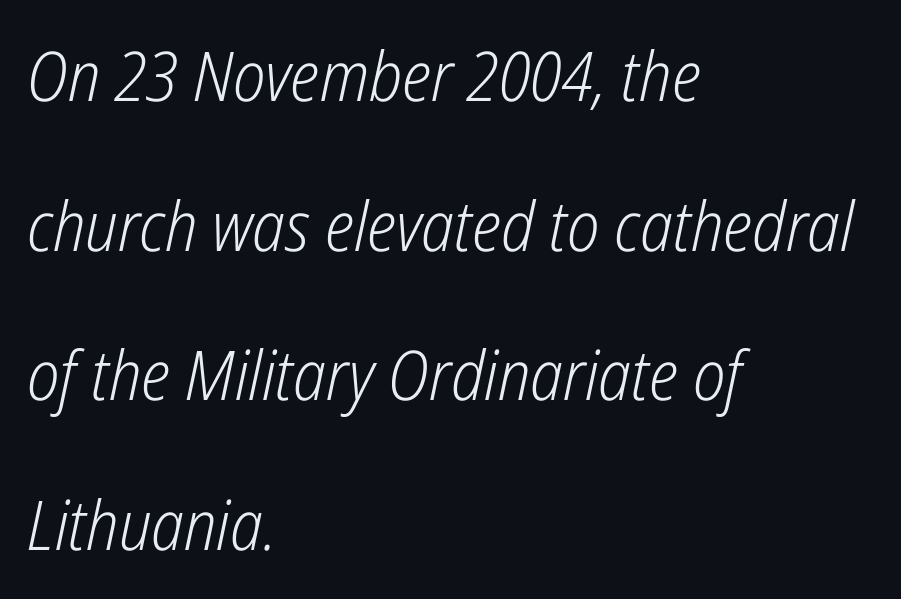
The image shows 69 px light, condensed type, italic (leaning right); set left-aligned, loose line spacing (2.17x), normal letter spacing, not underlined; low stroke contrast and a medium x-height.
